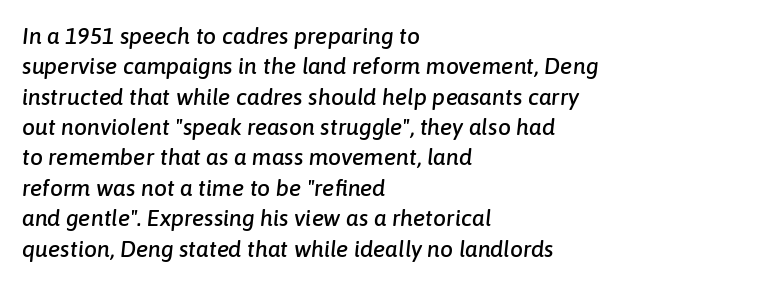
Q: Is the text italic (slanted)? A: Yes, it leans right by about 6 degrees.
Q: Is the text underlined? A: No.
Q: How is the paragraph aligned? A: Left-aligned.
Q: Is the spacing between letters normal or unusually wide? A: Normal.
Q: Is the spacing between lines tight, normal or loose? A: Normal.
